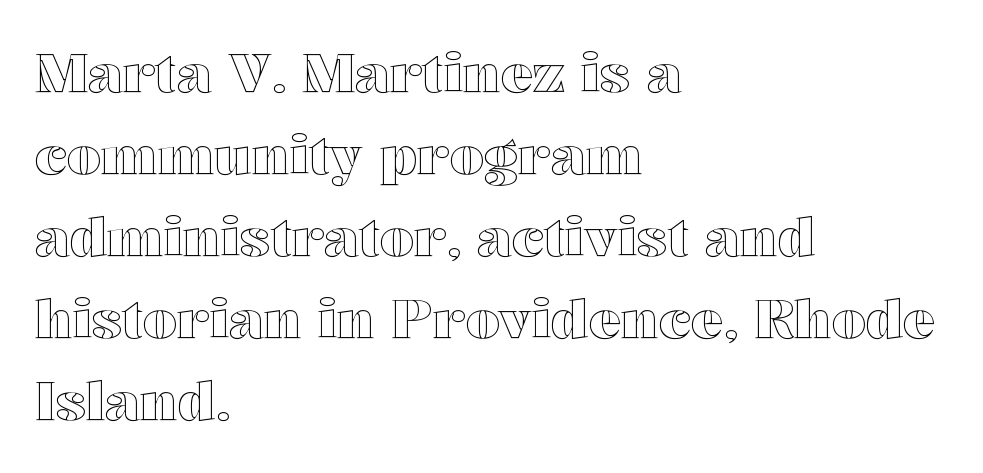
If you measured baseline to baseline, you'd find a middling distance. Horizontally, the lines are justified to the leading edge only. Is the letter spacing exaggerated? No — it looks like the ordinary default. The type sits square on the baseline with zero lean.
